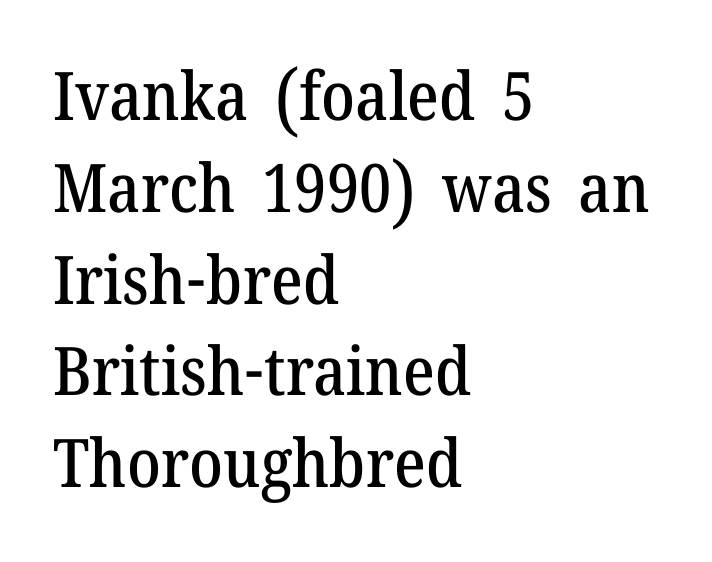
{"serif": "yes", "italic": "no", "width": "normal", "stroke_contrast": "medium", "x_height": "medium", "monospaced": "no", "underline": "no", "align": "left", "line_spacing": "normal", "line_spacing_ratio": 1.37, "letter_spacing": "normal", "letter_spacing_em": 0.0, "glyph_px": 67}
